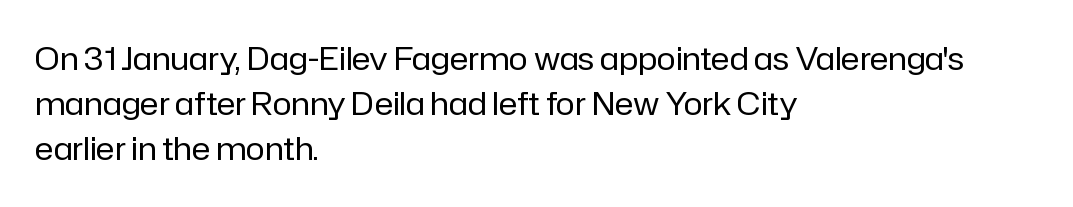
{"serif": "no", "italic": "no", "bold": "no", "weight": "regular", "width": "normal", "stroke_contrast": "low", "x_height": "medium", "monospaced": "no", "underline": "no", "align": "left", "line_spacing": "normal", "line_spacing_ratio": 1.41, "letter_spacing": "normal", "letter_spacing_em": 0.0, "glyph_px": 32}
